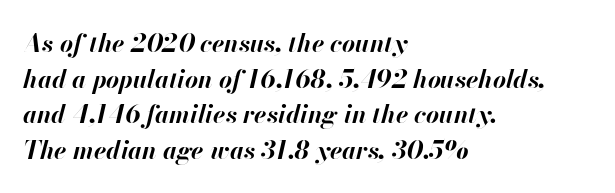
{"italic": "yes", "lean": "right", "slant_degrees": 13, "bold": "yes", "underline": "no", "align": "left", "line_spacing": "normal", "line_spacing_ratio": 1.43, "letter_spacing": "normal", "letter_spacing_em": 0.0, "glyph_px": 25}
